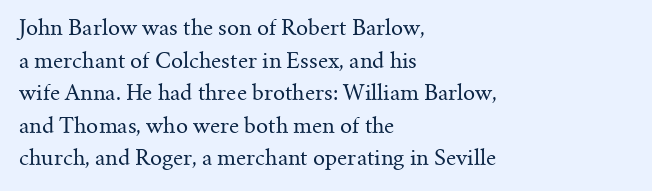
Q: Is the text bold? A: No.
Q: Is the text italic (slanted)? A: No, it is upright.
Q: Is the text underlined? A: No.
Q: How is the paragraph aligned? A: Left-aligned.
Q: Is the spacing between letters normal or unusually wide? A: Normal.
Q: Is the spacing between lines tight, normal or loose? A: Normal.
